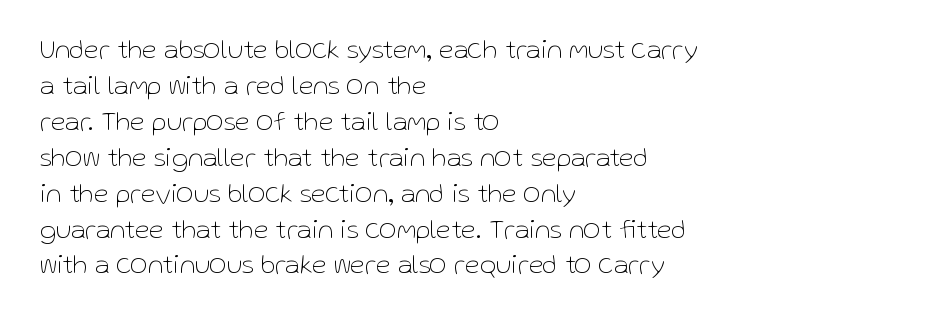
The image shows 27 px text type, upright; set left-aligned, normal line spacing (1.33x), normal letter spacing, not underlined.
